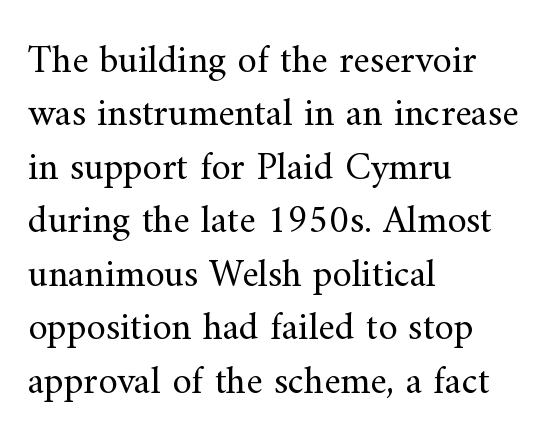
{"serif": "yes", "italic": "no", "bold": "no", "weight": "regular", "width": "normal", "stroke_contrast": "medium", "x_height": "small", "monospaced": "no", "underline": "no", "align": "left", "line_spacing": "normal", "line_spacing_ratio": 1.37, "letter_spacing": "normal", "letter_spacing_em": 0.0, "glyph_px": 39}
